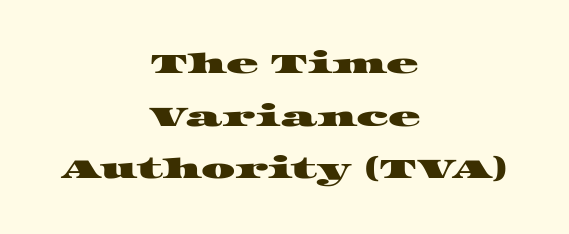
Q: Is the text underlined? A: No.
Q: How is the paragraph aligned? A: Centered.
Q: Is the spacing between letters normal or unusually wide? A: Normal.
Q: Is the spacing between lines tight, normal or loose? A: Loose.
